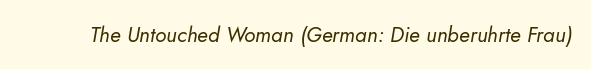
{"italic": "yes", "lean": "right", "slant_degrees": 10, "bold": "no", "underline": "no", "letter_spacing": "normal", "letter_spacing_em": 0.0, "glyph_px": 21}
